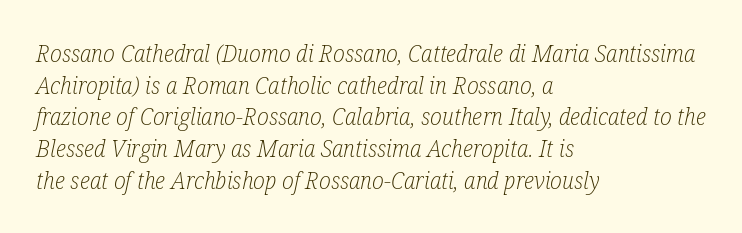
{"italic": "yes", "lean": "right", "slant_degrees": 12, "bold": "no", "underline": "no", "align": "left", "line_spacing": "normal", "line_spacing_ratio": 1.32, "letter_spacing": "normal", "letter_spacing_em": 0.0, "glyph_px": 24}
